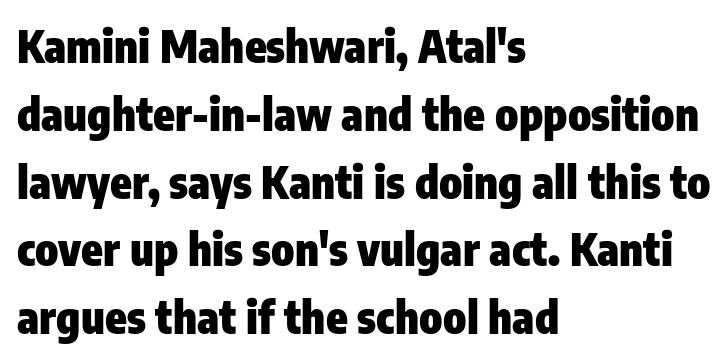
{"serif": "no", "italic": "no", "bold": "yes", "weight": "heavy", "width": "condensed", "stroke_contrast": "low", "x_height": "medium", "monospaced": "no", "underline": "no", "align": "left", "line_spacing": "normal", "line_spacing_ratio": 1.54, "letter_spacing": "normal", "letter_spacing_em": 0.0, "glyph_px": 44}
